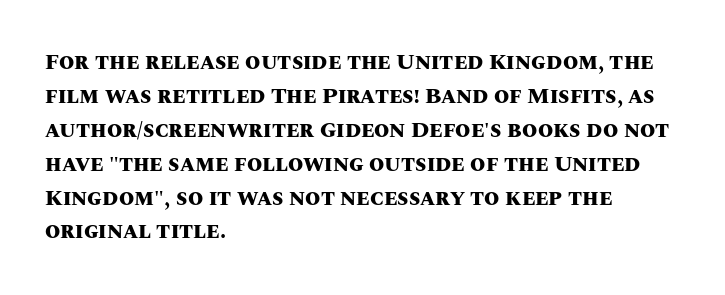
The image shows 22 px bold type, upright; set left-aligned, normal line spacing (1.54x), normal letter spacing, not underlined.
